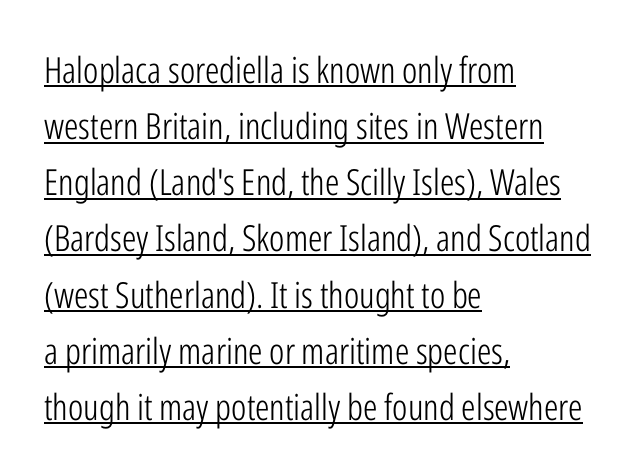
{"serif": "no", "italic": "no", "bold": "no", "weight": "light", "width": "condensed", "stroke_contrast": "low", "x_height": "medium", "monospaced": "no", "underline": "yes", "align": "left", "line_spacing": "normal", "line_spacing_ratio": 1.56, "letter_spacing": "normal", "letter_spacing_em": 0.0, "glyph_px": 36}
